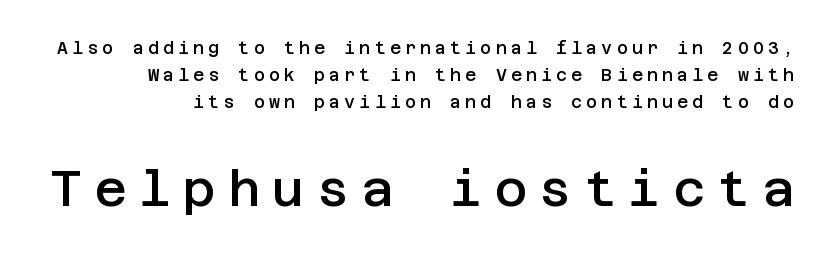
The typesetter chose a ragged-left arrangement here. These lines have a slow, spaced-out rhythm from letter to letter. Set as a demibold, roughly 600 on the weight scale. Evenly set lines give the paragraph a standard silhouette. Examine the stroke ends and you'll find no serifs. These lines were composed using upright roman letters.
